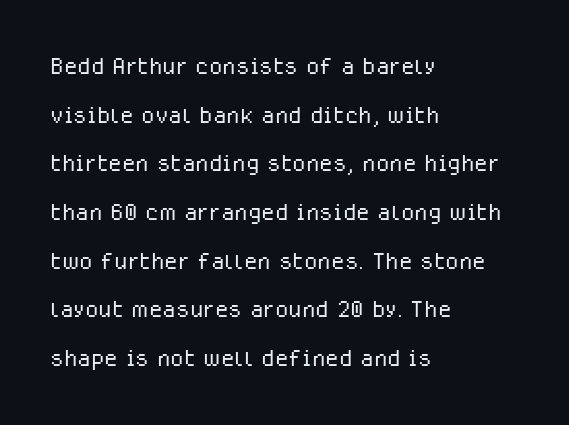
Q: Is the text bold? A: No.
Q: Is the text italic (slanted)? A: No, it is upright.
Q: Is the typeface a serif or a sans-serif typeface? A: Sans-serif.
Q: Is the text underlined? A: No.
Q: How is the paragraph aligned? A: Left-aligned.
Q: Is the spacing between letters normal or unusually wide? A: Normal.
Q: Is the spacing between lines tight, normal or loose? A: Normal.
Q: Width (condensed, normal, or wide)? A: Normal.
Q: Stroke contrast? A: Low.
Q: x-height? A: Medium.
Q: Monospaced? A: No.
